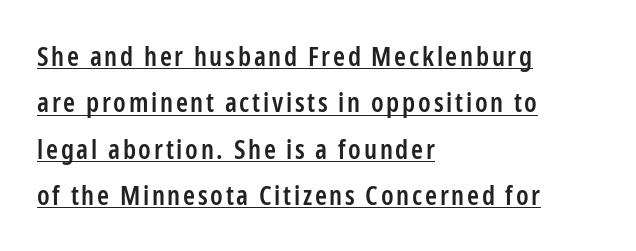
Q: Is the text bold? A: Semi-bold.
Q: Is the text italic (slanted)? A: No, it is upright.
Q: Is the text underlined? A: Yes.
Q: How is the paragraph aligned? A: Left-aligned.
